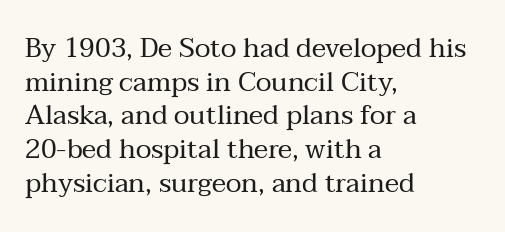
Whoever set this chose a conventional vertical rhythm. Each stroke keeps to a modest, everyday thickness or less. Is there any slant? The stems are plumb. Any mark beneath the type? The region is blank. Horizontal alignment here is leftward, the default for most running prose.
